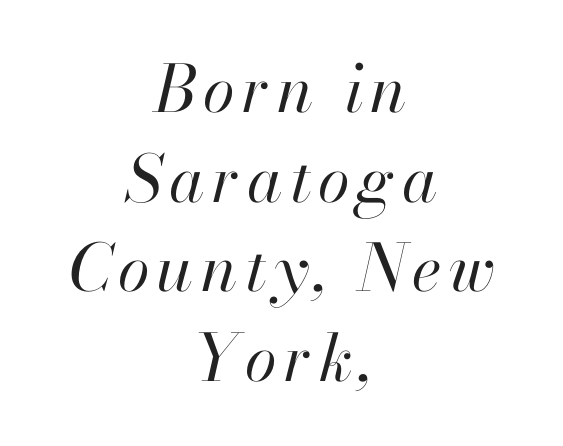
Which margin do the lines hug? Neither — every line sits in the middle. Any mark beneath the type? The region is blank. Yep, that's italic — everything's leaning. The letterforms sit at book weight or below.
